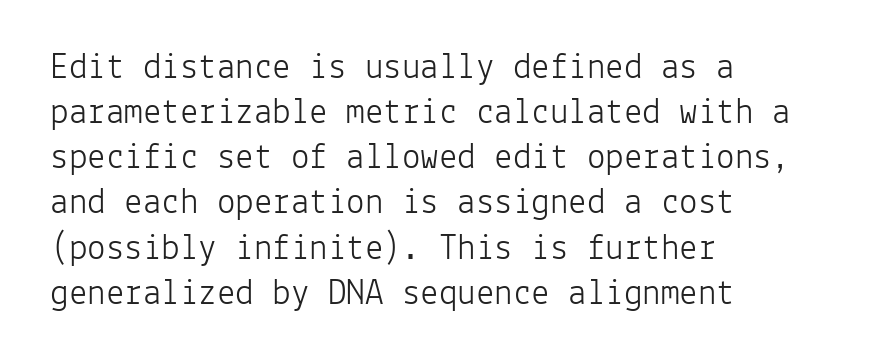
The image shows 37 px light sans-serif type, upright, monospaced; set left-aligned, line spacing 1.22x, normal letter spacing, not underlined; low stroke contrast and a medium x-height.
